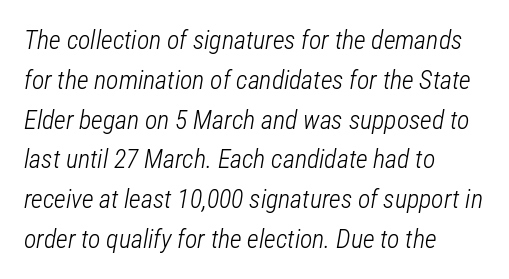
Left-aligned paragraph, ragged on the right. The rendering keeps characters at their native spacing. The font's italic variant was chosen for this text. The block of text has a typical density, with ordinary space between rows.
